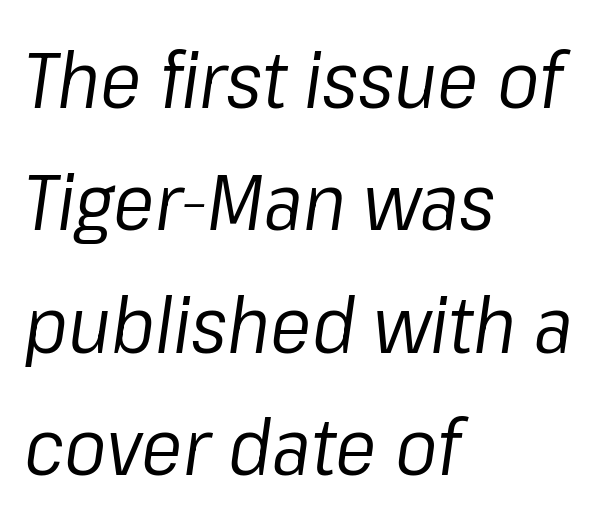
The image shows 78 px regular-weight type, italic (leaning right); set left-aligned, normal line spacing (1.57x), normal letter spacing, not underlined; low stroke contrast and a medium x-height.
